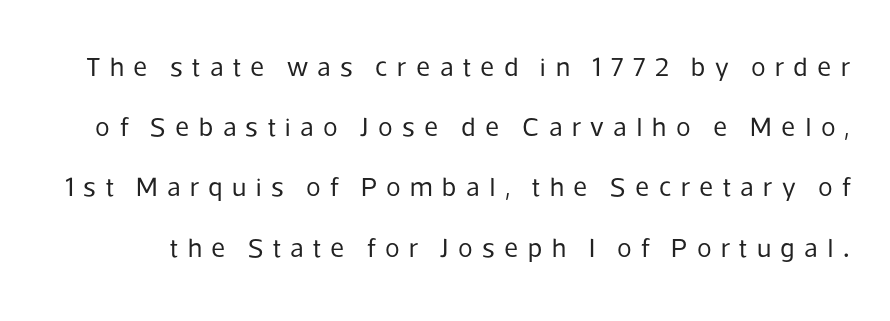
The strip under each line holds only bare page. Bold? No — there's no thickening of the strokes. Does extra space separate the letters? Yes, quite a lot of it. Rendered with straight, roman letterforms. Successive baselines arrive slowly, with a big drop between each.
